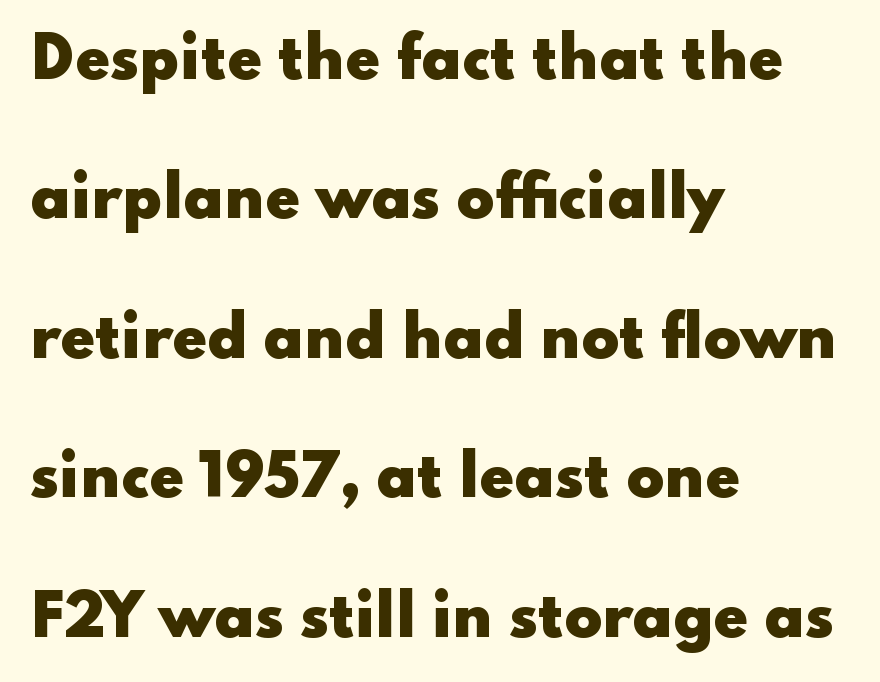
The image shows 56 px heavy, wide sans-serif type, upright; set left-aligned, loose line spacing (2.49x), normal letter spacing, not underlined; low stroke contrast and a small x-height.
